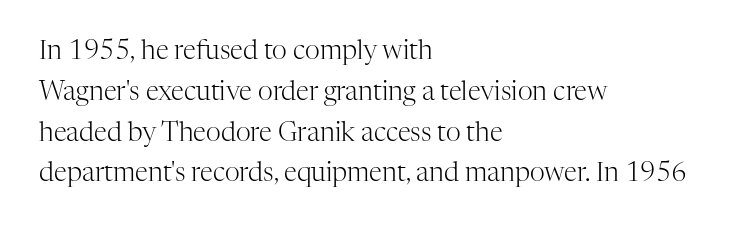
The image shows 26 px text type, upright; set left-aligned, normal line spacing (1.57x), normal letter spacing, not underlined.
